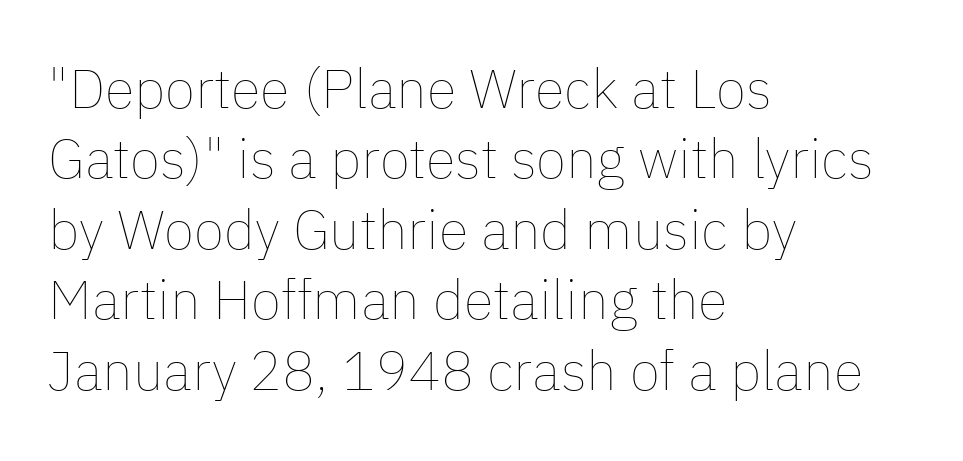
{"italic": "no", "bold": "no", "weight": "thin", "width": "normal", "stroke_contrast": "low", "x_height": "medium", "monospaced": "no", "underline": "no", "align": "left", "line_spacing": "normal", "line_spacing_ratio": 1.28, "letter_spacing": "normal", "letter_spacing_em": 0.0, "glyph_px": 55}
